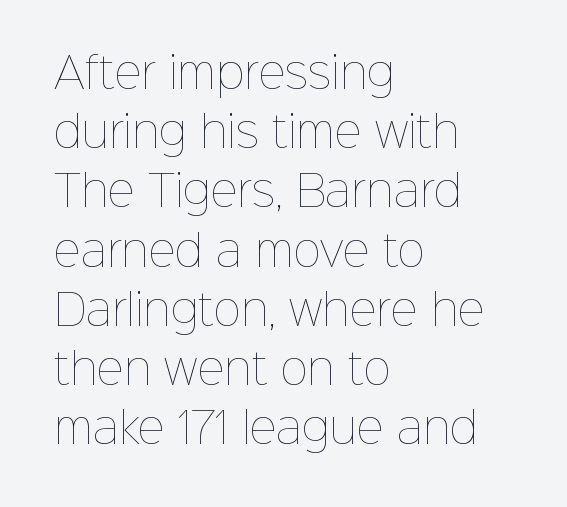
{"italic": "no", "bold": "no", "weight": "thin", "width": "normal", "stroke_contrast": "low", "x_height": "medium", "monospaced": "no", "underline": "no", "align": "left", "line_spacing": "normal", "line_spacing_ratio": 1.41, "letter_spacing": "normal", "letter_spacing_em": 0.0, "glyph_px": 42}
